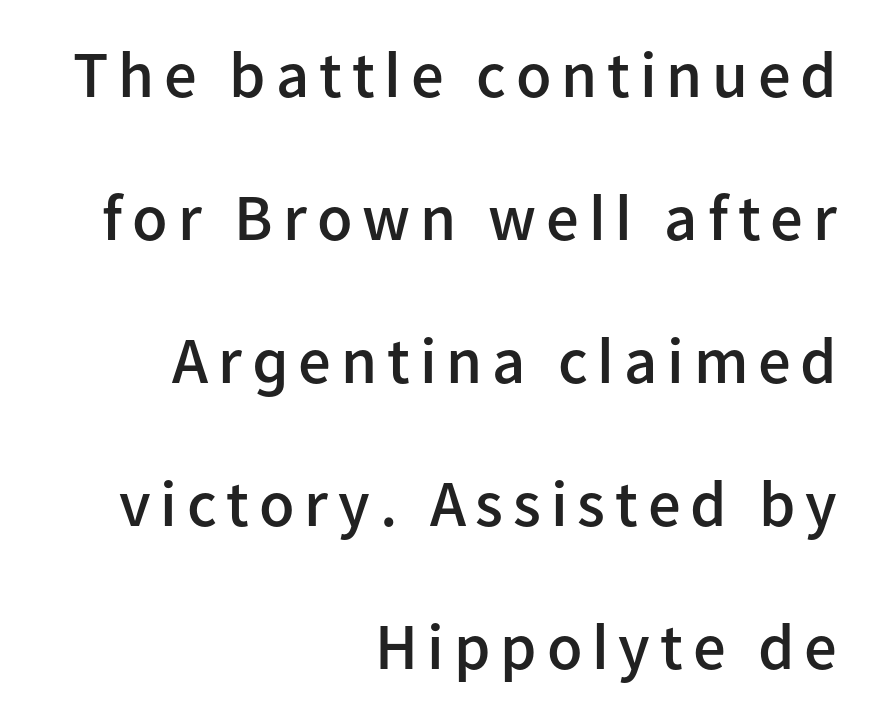
The image shows 65 px semibold sans-serif type, upright; set right-aligned, loose line spacing (2.2x), not underlined; low stroke contrast and a medium x-height.
